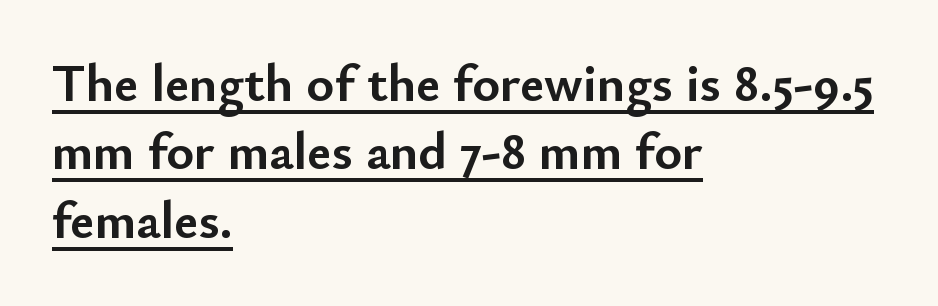
The image shows 53 px semibold sans-serif type, upright; set left-aligned, normal line spacing (1.29x), normal letter spacing, underlined; low stroke contrast and a small x-height.
